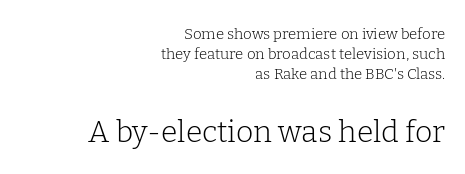
Caption: multi-line text, flush right, ragged left. Stems here are at most as thick as an everyday book face. Which chunk is bigger? The second one — the bottom block dwarfs the top. Every stem runs plumb, perpendicular to the baseline.
